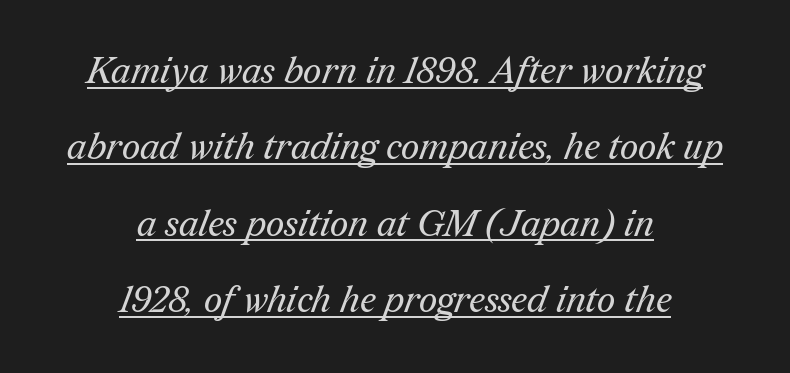
A typesetter would call this zero additional tracking. The setting favours the middle, as headings and verse often do. Does the type have serifs? Yes, each stem ends in a small foot. Stems here are at most as thick as an everyday book face. Varying glyph widths throughout — classic text-font behaviour.
